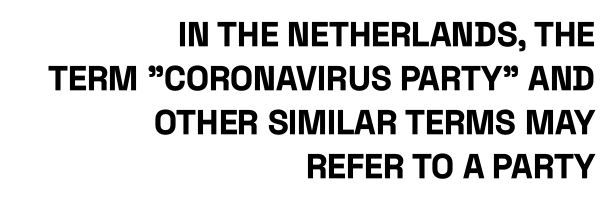
{"serif": "no", "italic": "no", "bold": "yes", "weight": "bold", "width": "condensed", "stroke_contrast": "low", "x_height": "large", "monospaced": "no", "underline": "no", "align": "right", "line_spacing": "normal", "line_spacing_ratio": 1.29, "letter_spacing": "normal", "letter_spacing_em": 0.0, "glyph_px": 34}
